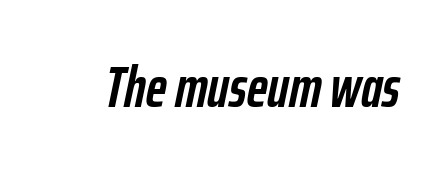
{"italic": "yes", "lean": "right", "slant_degrees": 12, "bold": "yes", "weight": "semibold", "width": "condensed", "stroke_contrast": "low", "x_height": "medium", "monospaced": "no", "underline": "no", "letter_spacing": "normal", "letter_spacing_em": 0.0, "glyph_px": 57}
